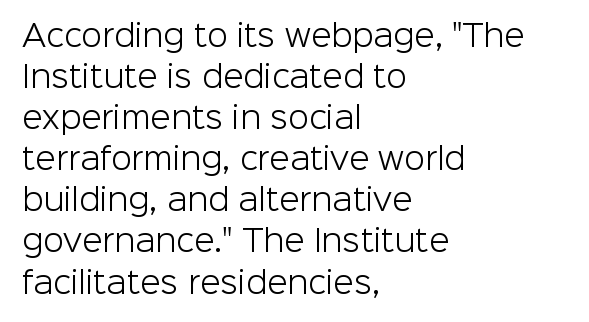
Q: Is the text bold? A: No.
Q: Is the text italic (slanted)? A: No, it is upright.
Q: Is the typeface a serif or a sans-serif typeface? A: Sans-serif.
Q: Is the text underlined? A: No.
Q: How is the paragraph aligned? A: Left-aligned.
Q: Is the spacing between letters normal or unusually wide? A: Normal.
Q: Is the spacing between lines tight, normal or loose? A: Normal.
Q: Width (condensed, normal, or wide)? A: Normal.
Q: Stroke contrast? A: Low.
Q: x-height? A: Medium.
Q: Monospaced? A: No.
